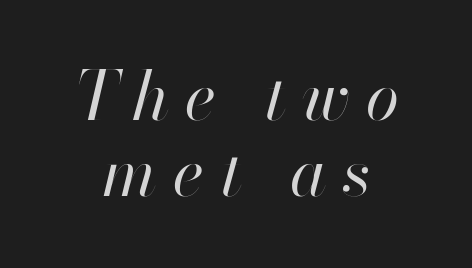
The image shows 68 px regular-weight type, italic (leaning right); set centered, tight line spacing (1.12x), unusually wide letter spacing (+0.23 em), not underlined; high stroke contrast and a small x-height.
